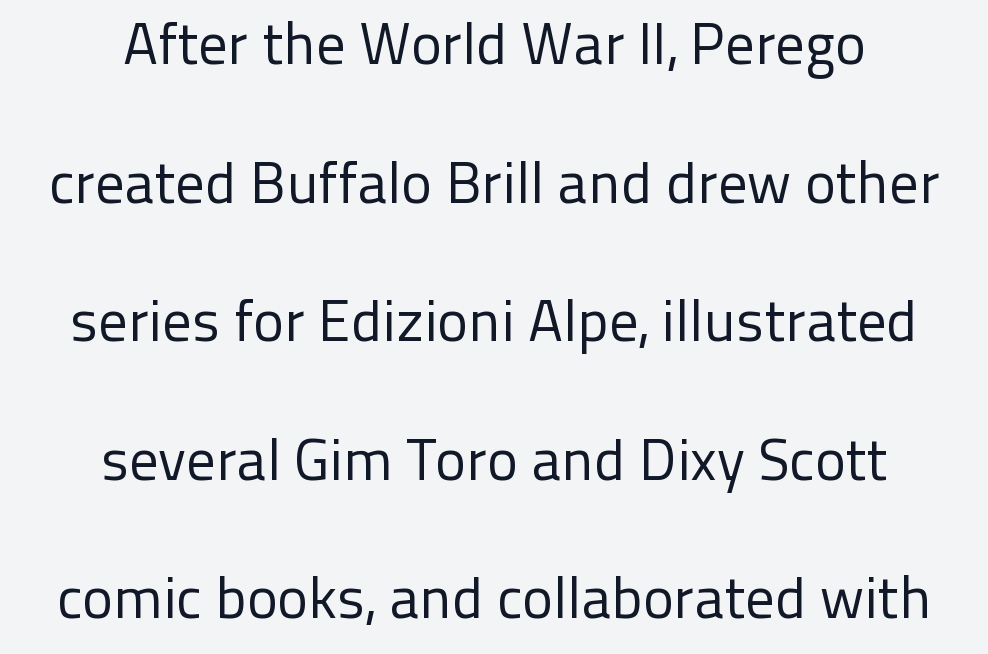
Default kerning and tracking; the words read as compact shapes. Leftover space on each line is divided equally before and after the words. The face looks like a standard text weight, possibly lighter. The designer dialed line spacing up above the default. A bare baseline throughout the passage. The rendering uses natural spacing where letterforms have individual widths.
